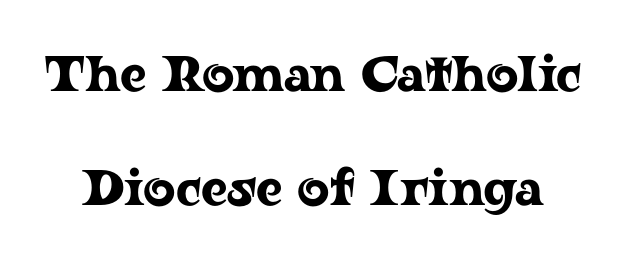
Q: Is the text italic (slanted)? A: No, it is upright.
Q: Is the typeface a serif or a sans-serif typeface? A: Serif.
Q: Is the text underlined? A: No.
Q: Is the spacing between letters normal or unusually wide? A: Normal.
Q: Is the spacing between lines tight, normal or loose? A: Loose.
Q: Width (condensed, normal, or wide)? A: Wide.
Q: Stroke contrast? A: Low.
Q: x-height? A: Medium.
Q: Monospaced? A: No.
